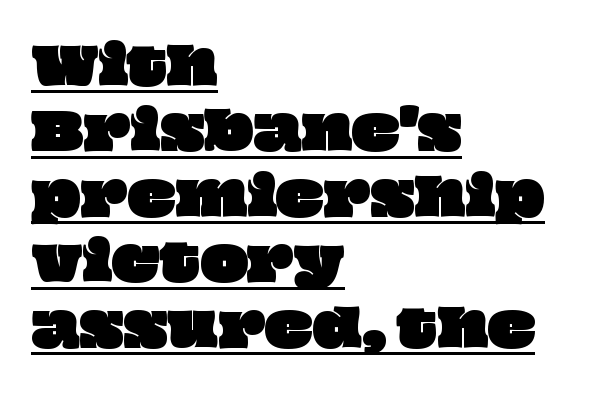
{"width": "wide", "stroke_contrast": "low", "x_height": "large", "monospaced": "no", "underline": "yes", "align": "left", "line_spacing": "normal", "line_spacing_ratio": 1.31, "letter_spacing": "normal", "letter_spacing_em": 0.0, "glyph_px": 50}
